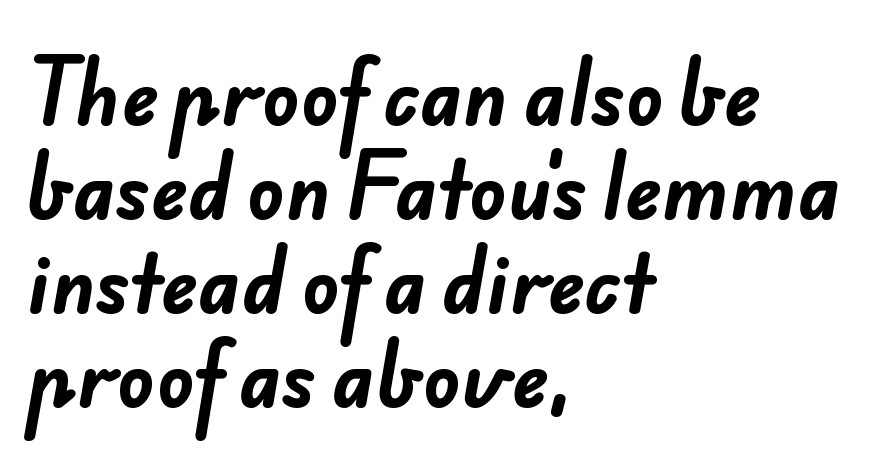
Q: Is the text bold? A: Yes.
Q: Is the typeface a serif or a sans-serif typeface? A: Sans-serif.
Q: Is the text underlined? A: No.
Q: How is the paragraph aligned? A: Left-aligned.
Q: Is the spacing between letters normal or unusually wide? A: Normal.
Q: Width (condensed, normal, or wide)? A: Normal.
Q: Stroke contrast? A: Low.
Q: x-height? A: Small.
Q: Monospaced? A: No.
